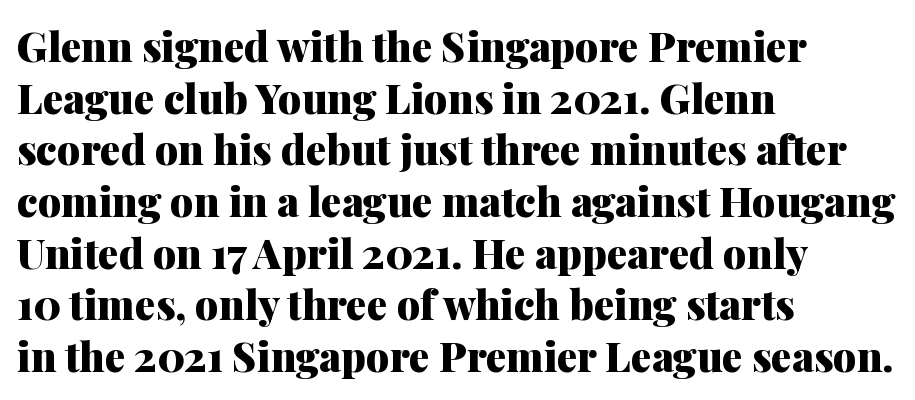
The image shows 41 px heavy serif type, upright; set left-aligned, normal line spacing (1.26x), normal letter spacing, not underlined; medium stroke contrast and a medium x-height.
